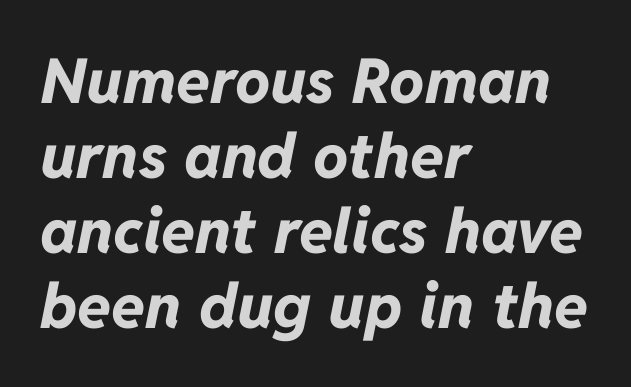
Q: Is the text bold? A: Yes.
Q: Is the text italic (slanted)? A: Yes, it leans right by about 11 degrees.
Q: Is the text underlined? A: No.
Q: How is the paragraph aligned? A: Left-aligned.
Q: Is the spacing between letters normal or unusually wide? A: Normal.
Q: Width (condensed, normal, or wide)? A: Normal.
Q: Stroke contrast? A: Low.
Q: x-height? A: Medium.
Q: Monospaced? A: No.
